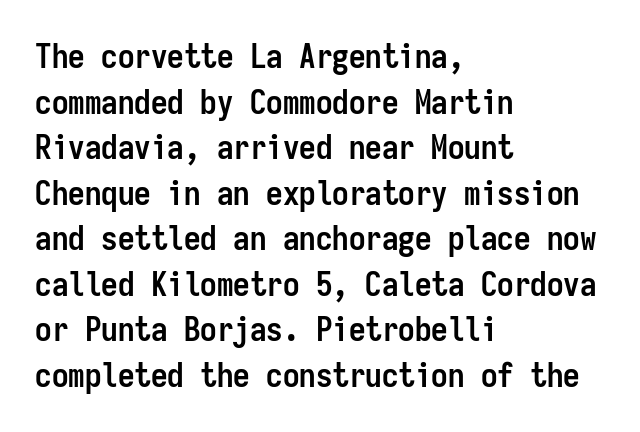
Q: Is the text bold? A: Yes.
Q: Is the text italic (slanted)? A: No, it is upright.
Q: Is the typeface a serif or a sans-serif typeface? A: Sans-serif.
Q: Is the text underlined? A: No.
Q: How is the paragraph aligned? A: Left-aligned.
Q: Is the spacing between letters normal or unusually wide? A: Normal.
Q: Is the spacing between lines tight, normal or loose? A: Normal.
Q: Width (condensed, normal, or wide)? A: Condensed.
Q: Stroke contrast? A: Low.
Q: x-height? A: Medium.
Q: Monospaced? A: Yes.
